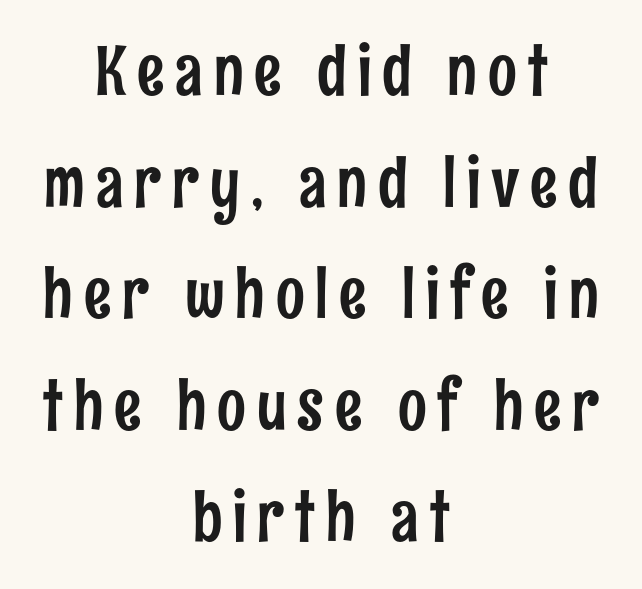
The image shows 68 px condensed sans-serif type, upright; set centered, normal line spacing (1.64x), not underlined; low stroke contrast and a medium x-height.
